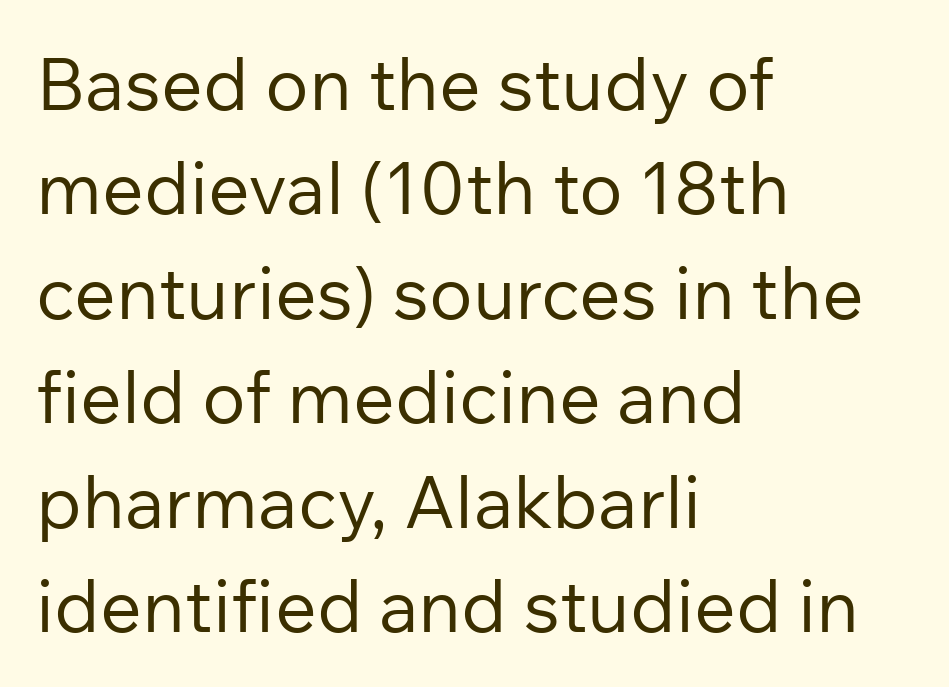
{"serif": "no", "italic": "no", "bold": "no", "weight": "regular", "width": "normal", "stroke_contrast": "low", "x_height": "medium", "monospaced": "no", "underline": "no", "align": "left", "line_spacing": "normal", "line_spacing_ratio": 1.43, "letter_spacing": "normal", "letter_spacing_em": 0.0, "glyph_px": 73}
